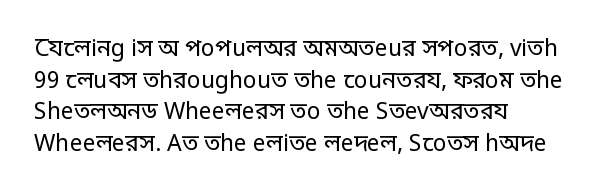
Q: Is the text bold? A: No.
Q: Is the text italic (slanted)? A: No, it is upright.
Q: Is the text underlined? A: No.
Q: How is the paragraph aligned? A: Left-aligned.
Q: Is the spacing between letters normal or unusually wide? A: Normal.
Q: Is the spacing between lines tight, normal or loose? A: Normal.
